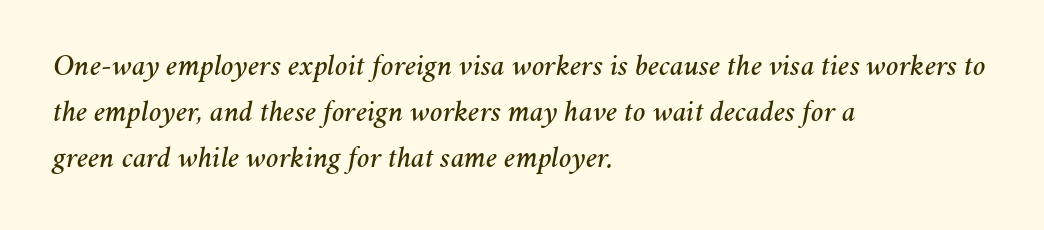
Q: Is the text italic (slanted)? A: Yes, it leans right by about 11 degrees.
Q: Is the text underlined? A: No.
Q: How is the paragraph aligned? A: Left-aligned.
Q: Is the spacing between letters normal or unusually wide? A: Normal.
Q: Is the spacing between lines tight, normal or loose? A: Normal.
Q: Width (condensed, normal, or wide)? A: Normal.
Q: Stroke contrast? A: Medium.
Q: x-height? A: Medium.
Q: Monospaced? A: No.
